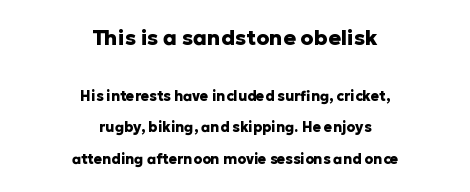
Q: Is the text bold? A: Yes.
Q: Is the text italic (slanted)? A: No, it is upright.
Q: Is the text underlined? A: No.
Q: How is the paragraph aligned? A: Centered.
Q: Is the spacing between letters normal or unusually wide? A: Normal.
Q: Is the spacing between lines tight, normal or loose? A: Loose.
Q: Which block of text is set in a larger size, the first (top) or the second (bottom)? A: The first (top) one.
